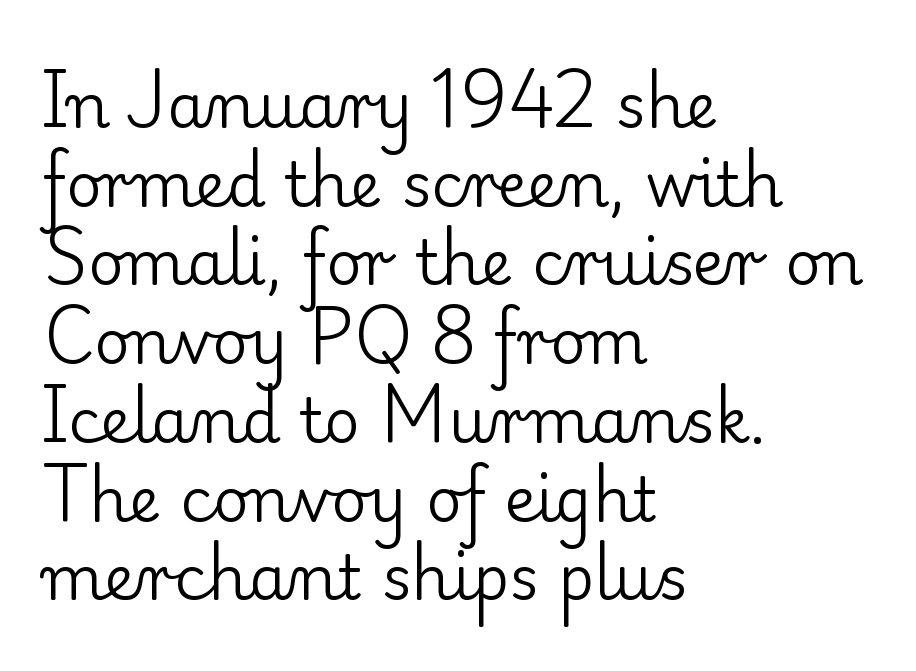
{"serif": "yes", "italic": "no", "bold": "no", "weight": "regular", "width": "normal", "stroke_contrast": "low", "x_height": "small", "monospaced": "no", "underline": "no", "align": "left", "line_spacing": "normal", "line_spacing_ratio": 1.27, "letter_spacing": "normal", "letter_spacing_em": 0.0, "glyph_px": 62}
